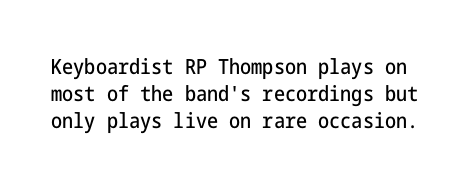
Lines of text with bare space underneath. These lines were composed using upright roman letters. Look at the tracking — it's just the regular setting, nothing added. Each new line begins a customary step beneath the previous one.
